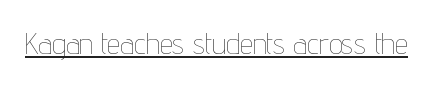
The image shows 30 px thin, condensed type, upright; set normal letter spacing, underlined; low stroke contrast and a medium x-height.
